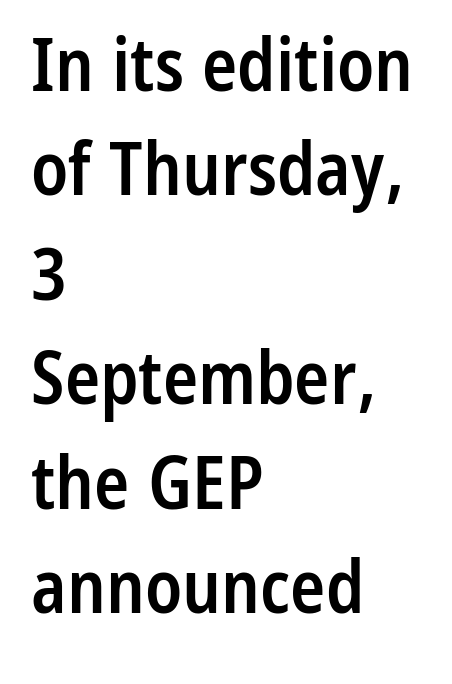
{"serif": "no", "italic": "no", "bold": "semi", "weight": "semibold", "width": "condensed", "stroke_contrast": "low", "x_height": "medium", "monospaced": "no", "underline": "no", "align": "left", "line_spacing": "normal", "line_spacing_ratio": 1.43, "letter_spacing": "normal", "letter_spacing_em": 0.0, "glyph_px": 73}
